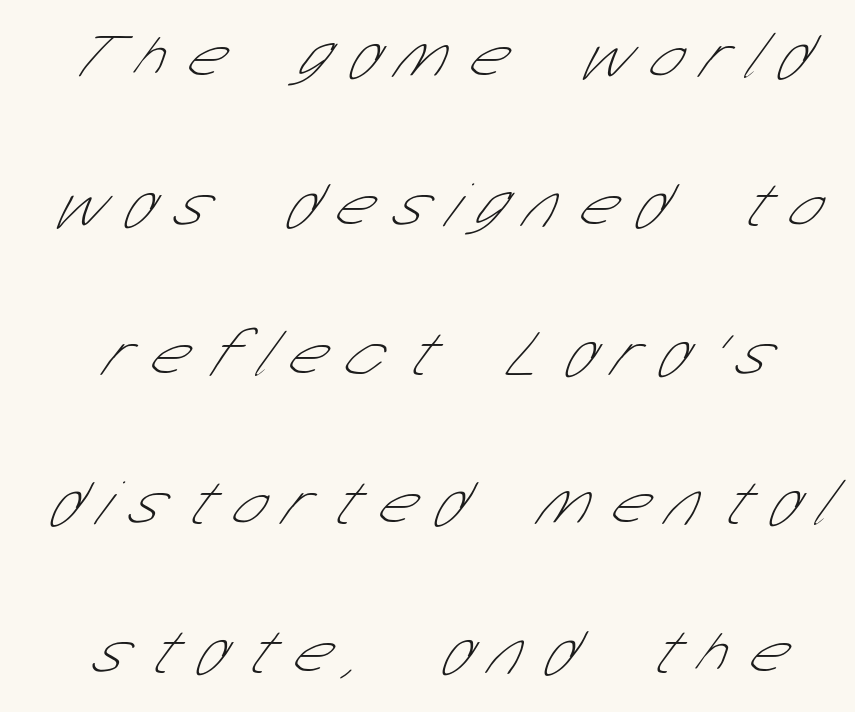
The image shows 64 px thin, condensed sans-serif type; set loose line spacing (2.33x), unusually wide letter spacing (+0.35 em), not underlined; low stroke contrast and a medium x-height.
